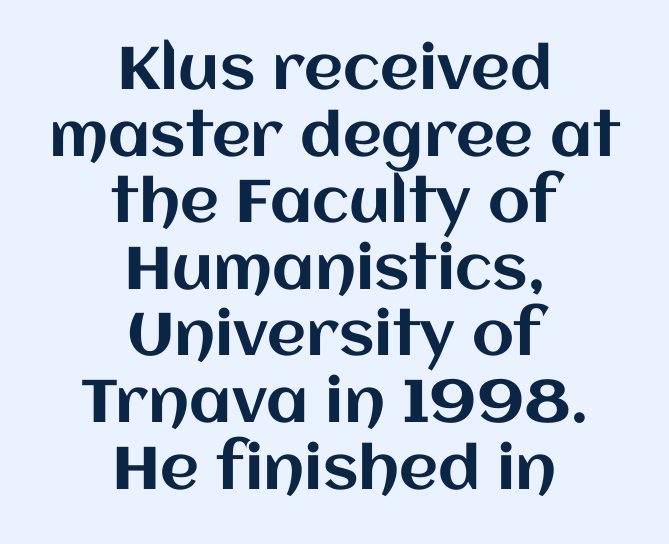
The image shows 60 px text type, upright; set centered, tight line spacing (1.11x), normal letter spacing, not underlined; medium stroke contrast and a large x-height.
